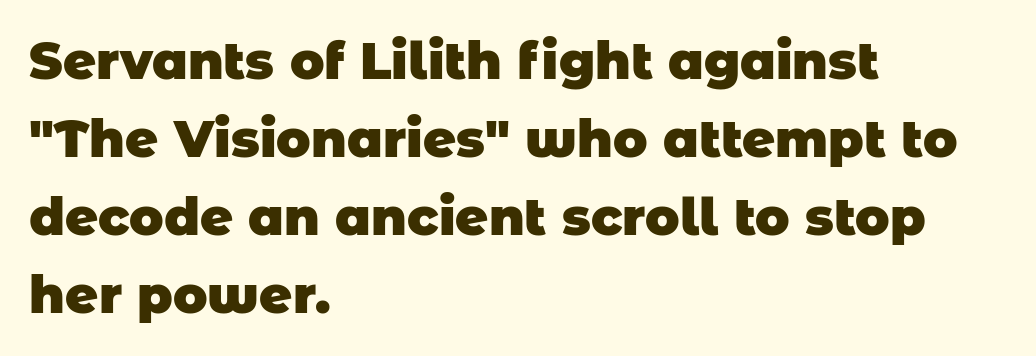
Q: Is the text bold? A: Yes.
Q: Is the typeface a serif or a sans-serif typeface? A: Sans-serif.
Q: Is the text underlined? A: No.
Q: How is the paragraph aligned? A: Left-aligned.
Q: Is the spacing between letters normal or unusually wide? A: Normal.
Q: Is the spacing between lines tight, normal or loose? A: Normal.
Q: Width (condensed, normal, or wide)? A: Normal.
Q: Stroke contrast? A: Low.
Q: x-height? A: Large.
Q: Monospaced? A: No.
